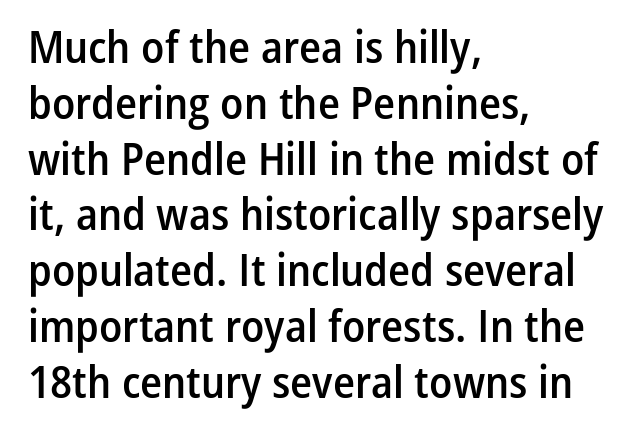
Italic: no, the glyphs are upright roman. How are the letters spaced? Ordinarily, with no added tracking. Teacher's note: observe the even left margin — that is flush-left alignment. Check the space under the baseline: it is left empty. Typographically, this falls in the sans-serif category. Typesetter's note: demi weight, one step under bold.
